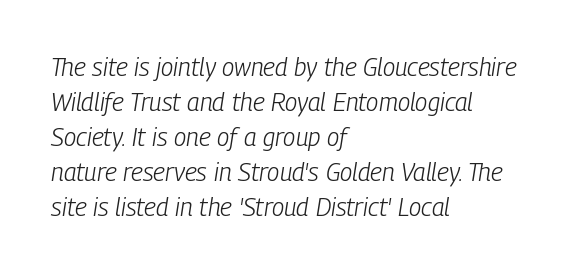
Stroke thickness stays within the range of a standard reading face or lighter. The passage shown has conventional tracking throughout. A typesetter would mark this as italic. The rendering anchors every line to the left-hand side. This block has exactly the height ordinary leading produces. This rendering features lettering with no underline.
